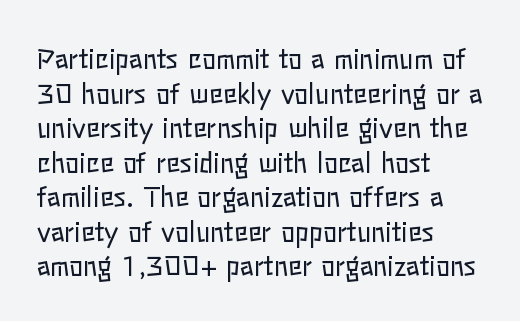
The image shows 26 px text type, upright; set left-aligned, normal line spacing (1.33x), normal letter spacing, not underlined.
